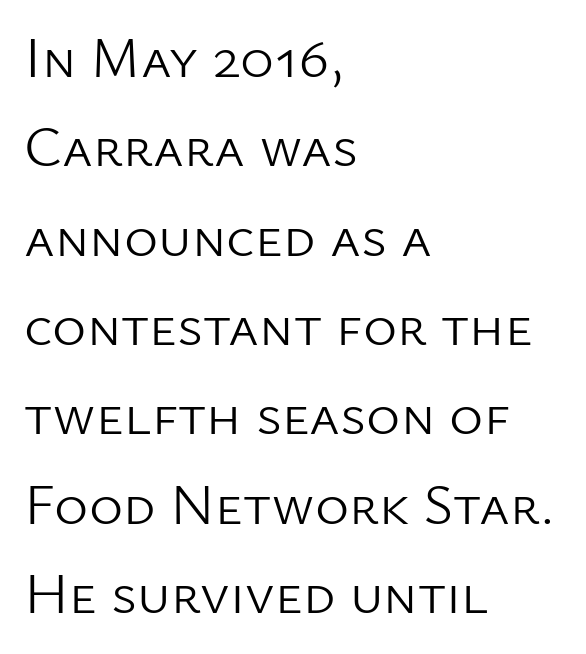
The image shows 58 px light sans-serif type, upright; set left-aligned, normal line spacing (1.54x), normal letter spacing, not underlined; low stroke contrast and a medium x-height.
